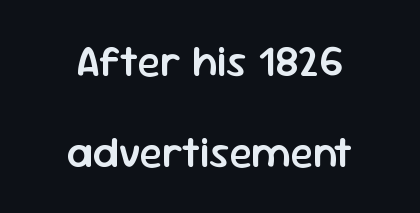
Q: Is the text bold? A: Semi-bold.
Q: Is the text italic (slanted)? A: No, it is upright.
Q: Is the typeface a serif or a sans-serif typeface? A: Sans-serif.
Q: Is the text underlined? A: No.
Q: How is the paragraph aligned? A: Centered.
Q: Is the spacing between letters normal or unusually wide? A: Normal.
Q: Is the spacing between lines tight, normal or loose? A: Loose.
Q: Width (condensed, normal, or wide)? A: Normal.
Q: Stroke contrast? A: Low.
Q: x-height? A: Medium.
Q: Monospaced? A: No.
